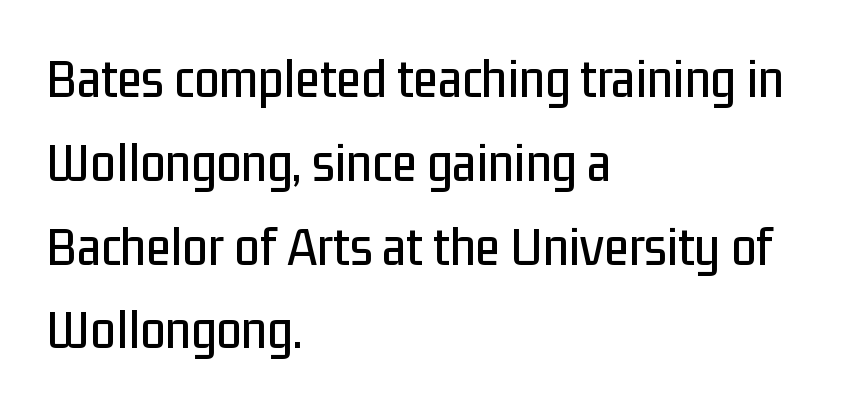
{"serif": "no", "italic": "no", "width": "condensed", "stroke_contrast": "low", "x_height": "medium", "monospaced": "no", "underline": "no", "align": "left", "line_spacing": "normal", "line_spacing_ratio": 1.47, "letter_spacing": "normal", "letter_spacing_em": 0.0, "glyph_px": 57}
